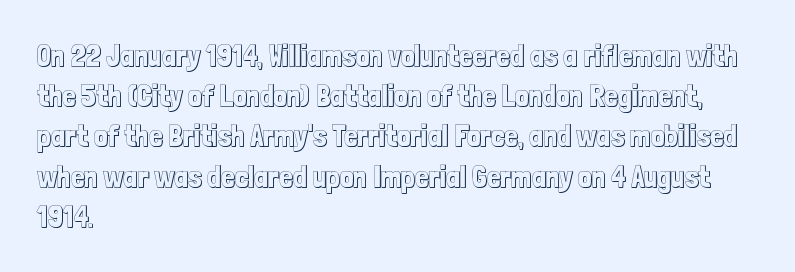
The image shows 30 px condensed type, upright; set left-aligned, normal line spacing (1.34x), normal letter spacing, not underlined; a medium x-height.
